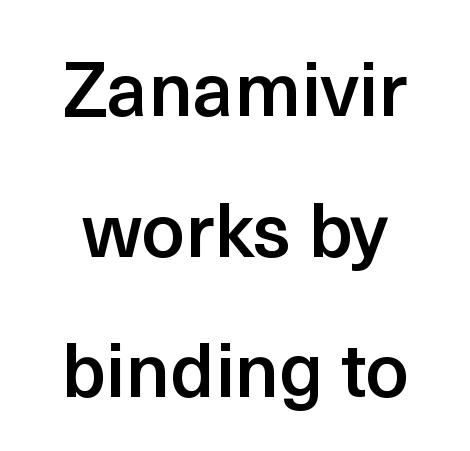
The image shows 76 px semibold sans-serif type, upright; set centered, line spacing 1.85x, normal letter spacing, not underlined; a medium x-height.
